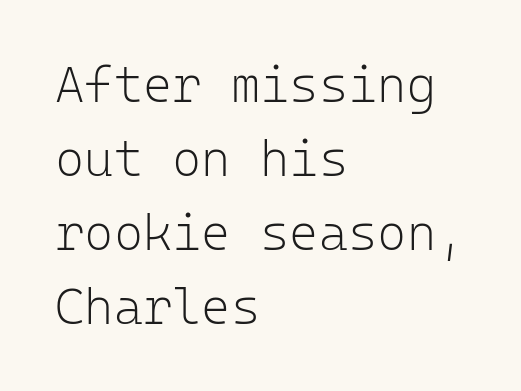
Q: Is the text bold? A: No.
Q: Is the text italic (slanted)? A: No, it is upright.
Q: Is the typeface a serif or a sans-serif typeface? A: Sans-serif.
Q: Is the text underlined? A: No.
Q: How is the paragraph aligned? A: Left-aligned.
Q: Is the spacing between letters normal or unusually wide? A: Normal.
Q: Is the spacing between lines tight, normal or loose? A: Normal.
Q: Width (condensed, normal, or wide)? A: Normal.
Q: Stroke contrast? A: Low.
Q: x-height? A: Medium.
Q: Monospaced? A: Yes.
